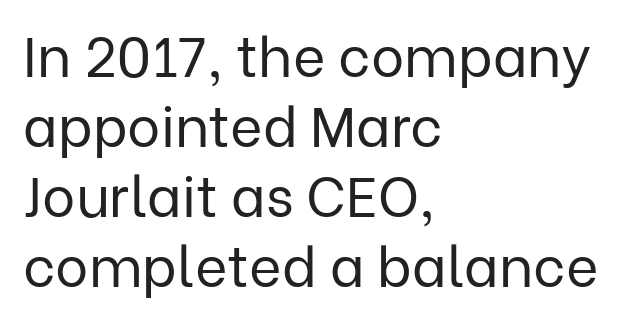
{"serif": "no", "italic": "no", "bold": "no", "weight": "regular", "width": "normal", "stroke_contrast": "low", "x_height": "medium", "monospaced": "no", "underline": "no", "align": "left", "line_spacing": "normal", "line_spacing_ratio": 1.25, "letter_spacing": "normal", "letter_spacing_em": 0.0, "glyph_px": 56}
